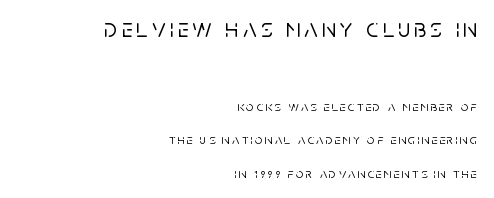
Q: Is the text italic (slanted)? A: No, it is upright.
Q: Is the text underlined? A: No.
Q: How is the paragraph aligned? A: Right-aligned.
Q: Is the spacing between lines tight, normal or loose? A: Loose.
Q: Which block of text is set in a larger size, the first (top) or the second (bottom)? A: The first (top) one.
